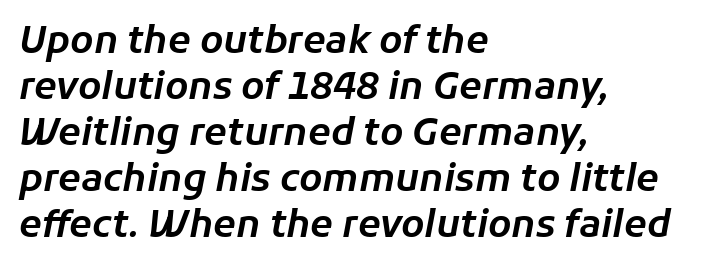
{"italic": "yes", "lean": "right", "slant_degrees": 11, "width": "normal", "stroke_contrast": "low", "x_height": "medium", "monospaced": "no", "underline": "no", "align": "left", "line_spacing_ratio": 1.24, "letter_spacing": "normal", "letter_spacing_em": 0.0, "glyph_px": 37}
